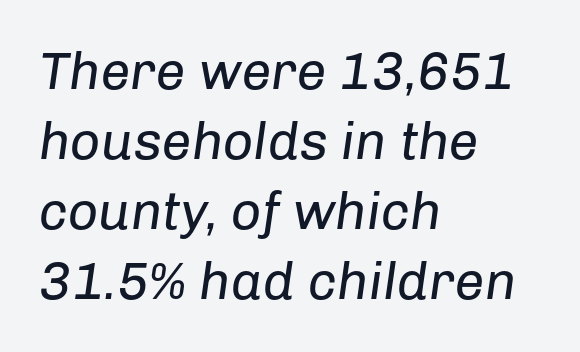
{"italic": "yes", "lean": "right", "slant_degrees": 8, "bold": "no", "weight": "regular", "width": "normal", "stroke_contrast": "low", "x_height": "medium", "monospaced": "no", "underline": "no", "align": "left", "line_spacing": "normal", "line_spacing_ratio": 1.32, "letter_spacing": "normal", "letter_spacing_em": 0.0, "glyph_px": 53}
